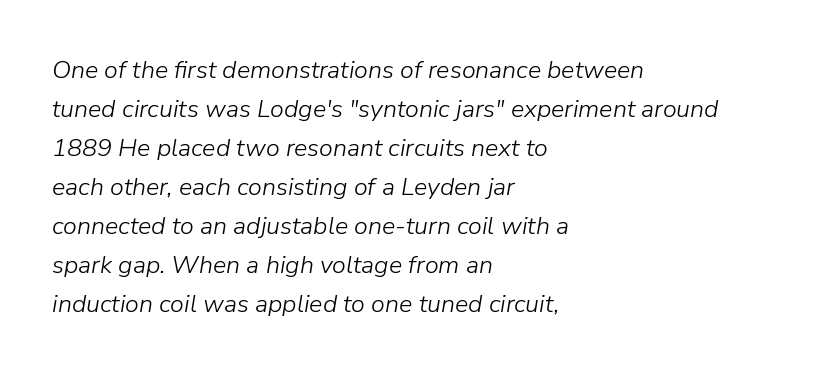
The image shows 25 px text type, italic (leaning right); set left-aligned, normal line spacing (1.56x), normal letter spacing, not underlined.
